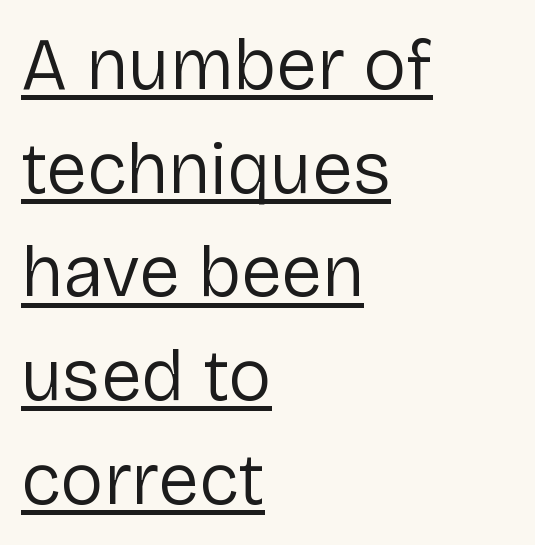
{"serif": "no", "italic": "no", "bold": "no", "weight": "regular", "width": "normal", "stroke_contrast": "low", "x_height": "medium", "monospaced": "no", "underline": "yes", "align": "left", "line_spacing": "normal", "line_spacing_ratio": 1.42, "letter_spacing": "normal", "letter_spacing_em": 0.0, "glyph_px": 73}
